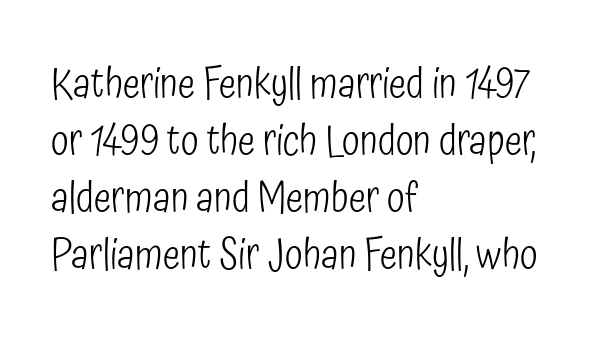
{"serif": "no", "italic": "no", "bold": "no", "weight": "light", "width": "condensed", "stroke_contrast": "low", "x_height": "medium", "monospaced": "no", "underline": "no", "align": "left", "line_spacing": "normal", "line_spacing_ratio": 1.39, "letter_spacing": "normal", "letter_spacing_em": 0.0, "glyph_px": 41}
